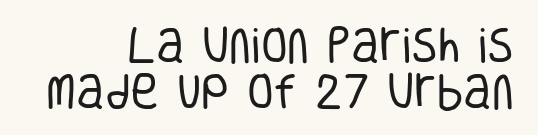
The image shows 39 px regular-weight, condensed sans-serif type, upright; set right-aligned, line spacing 1.19x, normal letter spacing, not underlined; low stroke contrast and a large x-height.
